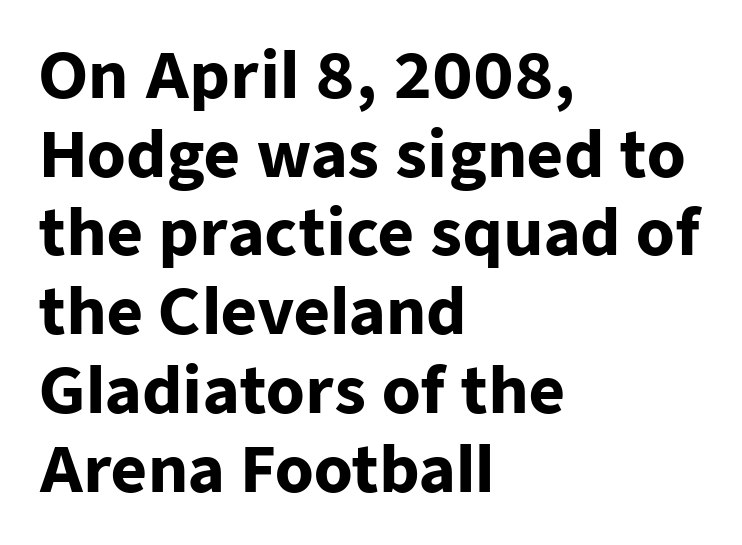
Q: Is the text bold? A: Yes.
Q: Is the text italic (slanted)? A: No, it is upright.
Q: Is the typeface a serif or a sans-serif typeface? A: Sans-serif.
Q: Is the text underlined? A: No.
Q: How is the paragraph aligned? A: Left-aligned.
Q: Is the spacing between letters normal or unusually wide? A: Normal.
Q: Is the spacing between lines tight, normal or loose? A: Normal.
Q: Width (condensed, normal, or wide)? A: Normal.
Q: Stroke contrast? A: Low.
Q: x-height? A: Medium.
Q: Monospaced? A: No.
